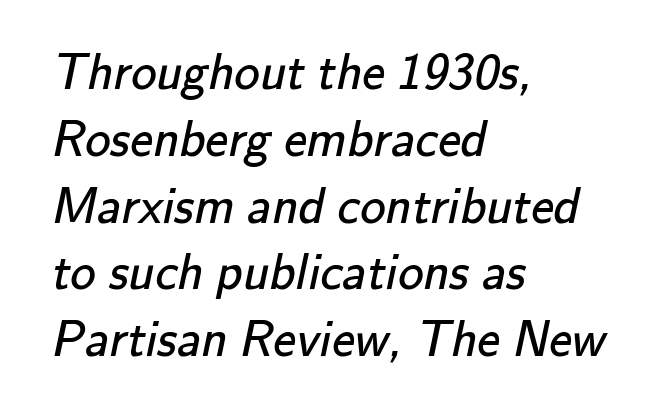
Q: Is the text bold? A: No.
Q: Is the typeface a serif or a sans-serif typeface? A: Sans-serif.
Q: Is the text underlined? A: No.
Q: How is the paragraph aligned? A: Left-aligned.
Q: Is the spacing between letters normal or unusually wide? A: Normal.
Q: Is the spacing between lines tight, normal or loose? A: Normal.
Q: Width (condensed, normal, or wide)? A: Normal.
Q: Stroke contrast? A: Low.
Q: x-height? A: Small.
Q: Monospaced? A: No.
